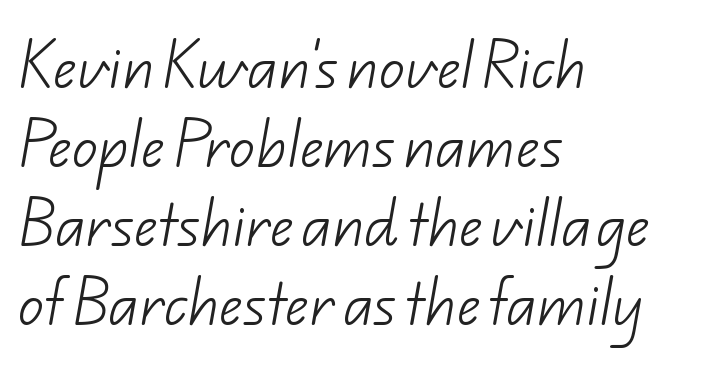
{"serif": "no", "bold": "no", "weight": "light", "width": "normal", "stroke_contrast": "low", "x_height": "small", "monospaced": "no", "underline": "no", "align": "left", "line_spacing": "normal", "line_spacing_ratio": 1.55, "letter_spacing": "normal", "letter_spacing_em": 0.0, "glyph_px": 51}
